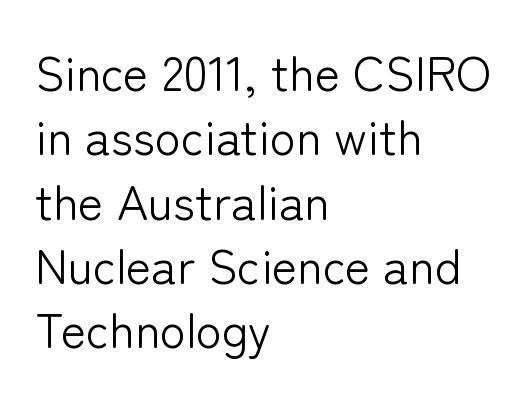
{"serif": "no", "italic": "no", "bold": "no", "weight": "light", "width": "normal", "stroke_contrast": "low", "x_height": "medium", "monospaced": "no", "underline": "no", "align": "left", "line_spacing": "normal", "line_spacing_ratio": 1.34, "letter_spacing": "normal", "letter_spacing_em": 0.0, "glyph_px": 48}
